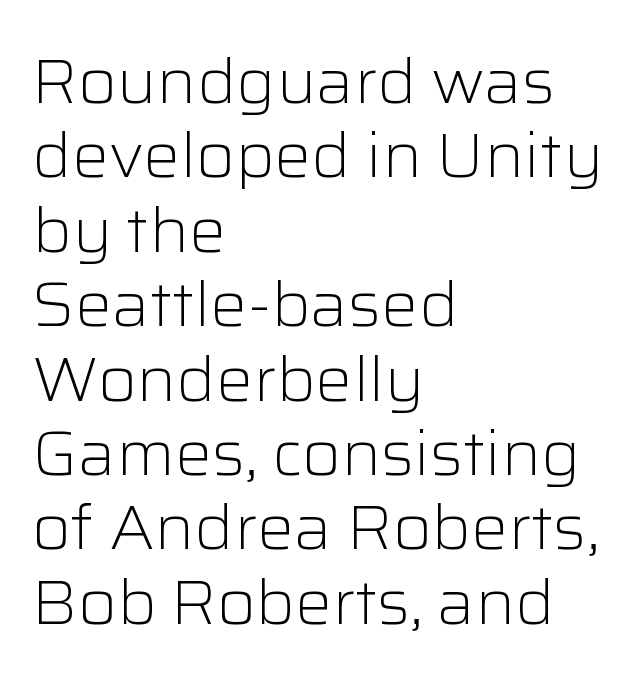
The image shows 62 px light sans-serif type, upright; set left-aligned, line spacing 1.2x, normal letter spacing, not underlined; low stroke contrast and a medium x-height.
